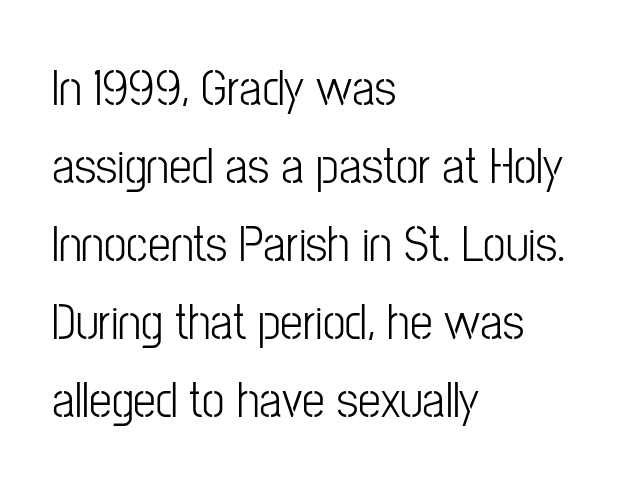
Between one letter and the next there's only the usual sliver of space. If you drew a line through each stem, it would be perfectly vertical. Unlike a traditional serif, this face leaves its strokes unadorned. Nobody drew a line under any word here. The rendering anchors every line to the left-hand side.
